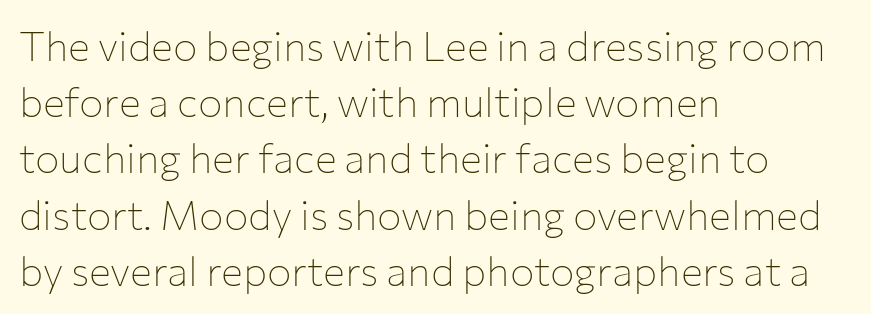
Q: Is the text bold? A: No.
Q: Is the text italic (slanted)? A: No, it is upright.
Q: Is the typeface a serif or a sans-serif typeface? A: Sans-serif.
Q: Is the text underlined? A: No.
Q: How is the paragraph aligned? A: Left-aligned.
Q: Is the spacing between letters normal or unusually wide? A: Normal.
Q: Is the spacing between lines tight, normal or loose? A: Normal.
Q: Width (condensed, normal, or wide)? A: Normal.
Q: Stroke contrast? A: Low.
Q: x-height? A: Medium.
Q: Monospaced? A: No.
